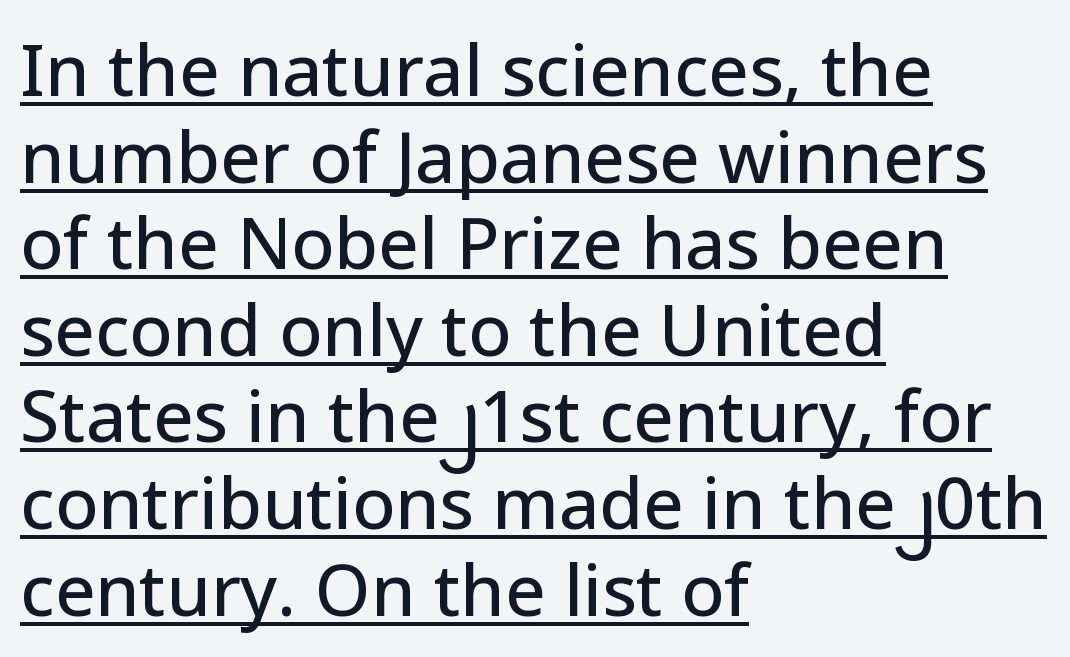
Font category for this specimen: sans-serif. Quick note: underline on. It's the straight-up-and-down kind of type. The rendering uses natural spacing where letterforms have individual widths.
